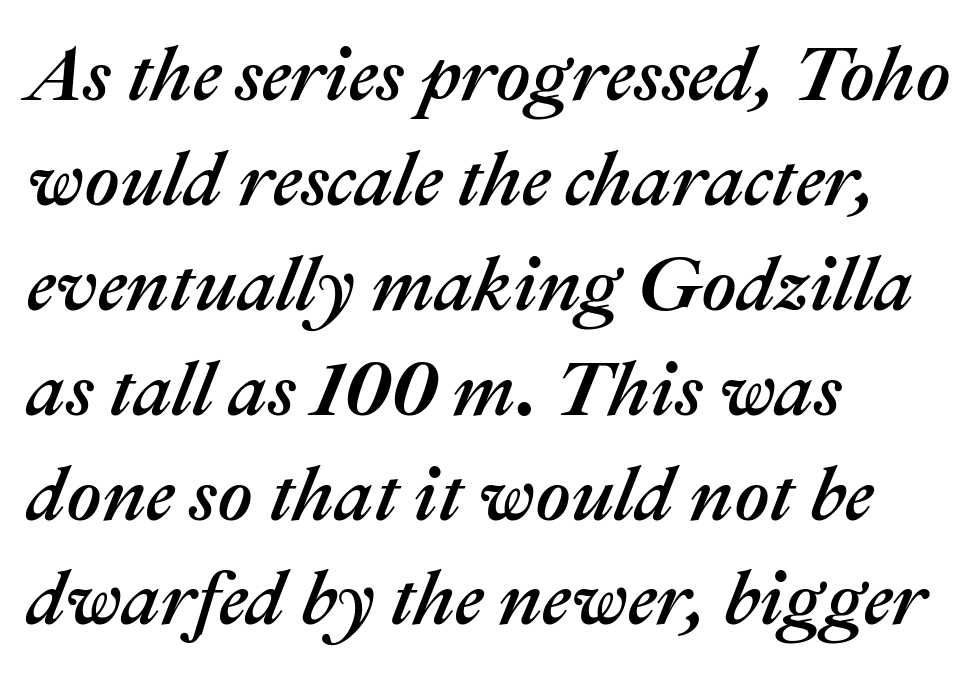
Which margin do the lines hug? The left one — the right edge is uneven. Is this a fixed-width face? No — the glyphs have proportional, varying widths. Regular leading. The horizontal fit of the characters is conventional and even. Letters rest on an invisible, unmarked baseline.
